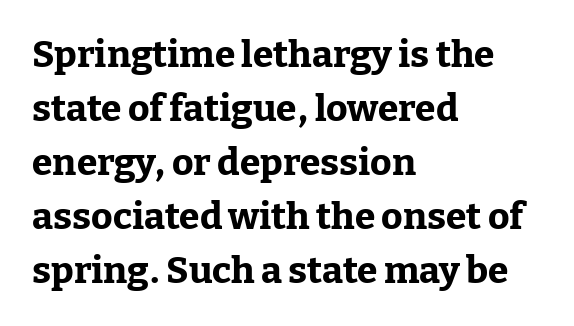
Q: Is the text bold? A: Yes.
Q: Is the text italic (slanted)? A: No, it is upright.
Q: Is the typeface a serif or a sans-serif typeface? A: Serif.
Q: Is the text underlined? A: No.
Q: How is the paragraph aligned? A: Left-aligned.
Q: Is the spacing between letters normal or unusually wide? A: Normal.
Q: Is the spacing between lines tight, normal or loose? A: Normal.
Q: Width (condensed, normal, or wide)? A: Normal.
Q: Stroke contrast? A: Low.
Q: x-height? A: Medium.
Q: Monospaced? A: No.
